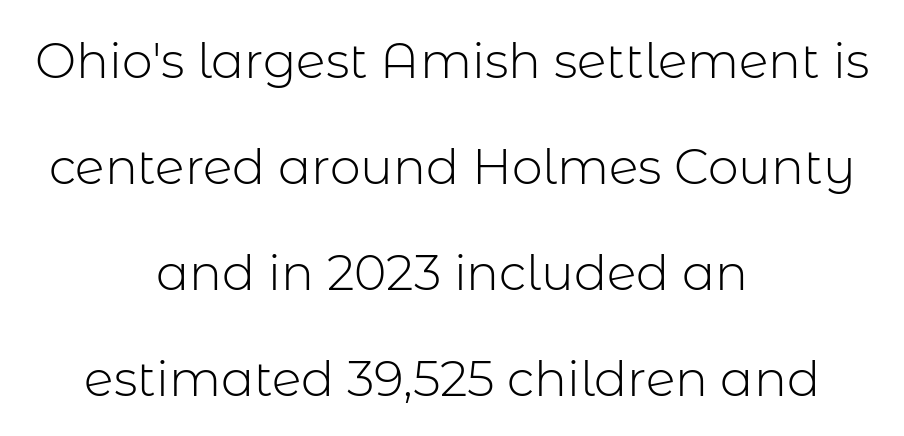
Italic: no, the glyphs are upright roman. Heaviness? Minimal to ordinary, like unemphasized prose. Horizontally, the lines are justified to the midpoint only. Leading: increased.
